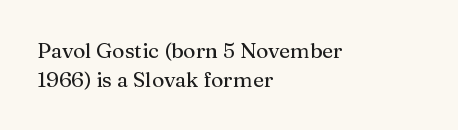
The image shows 21 px text type, upright; set left-aligned, normal line spacing (1.36x), normal letter spacing, not underlined.
